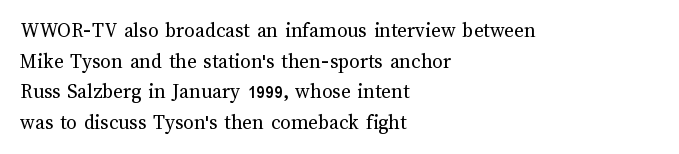
The strip under each line holds only bare page. The lines in this sample share a left origin and differ only in where they stop. The block of text has a typical density, with ordinary space between rows. A typesetter would call this zero additional tracking. Each stroke keeps to a modest, everyday thickness or less. Style check: upright.
